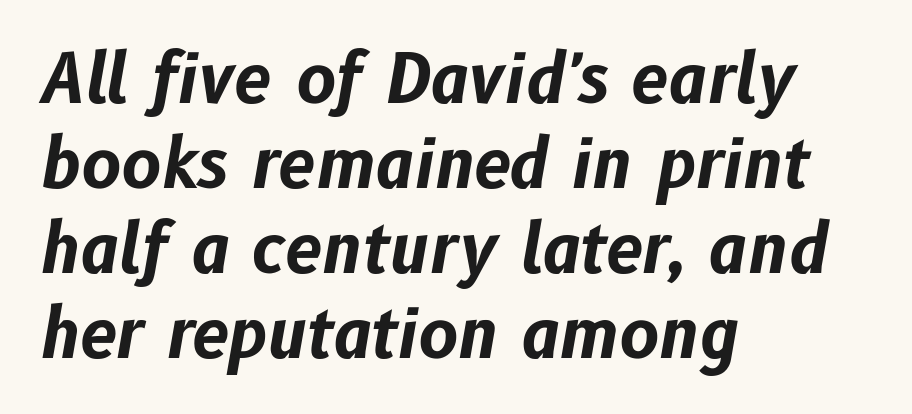
The image shows 67 px bold type, italic (leaning right); set left-aligned, normal line spacing (1.27x), normal letter spacing, not underlined; low stroke contrast and a medium x-height.
